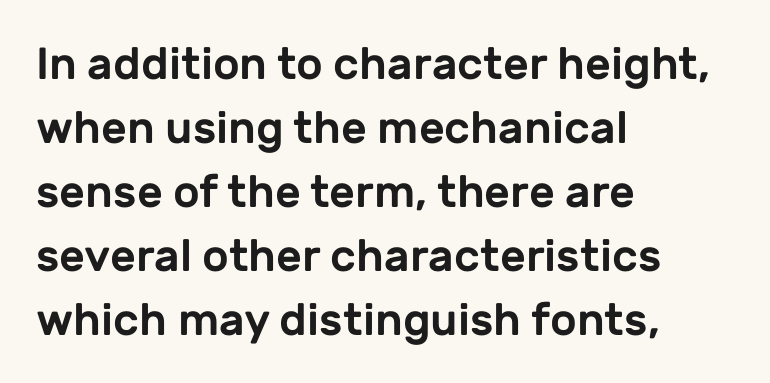
Q: Is the text italic (slanted)? A: No, it is upright.
Q: Is the typeface a serif or a sans-serif typeface? A: Sans-serif.
Q: Is the text underlined? A: No.
Q: How is the paragraph aligned? A: Left-aligned.
Q: Is the spacing between letters normal or unusually wide? A: Normal.
Q: Is the spacing between lines tight, normal or loose? A: Normal.
Q: Width (condensed, normal, or wide)? A: Normal.
Q: Stroke contrast? A: Low.
Q: x-height? A: Medium.
Q: Monospaced? A: No.
